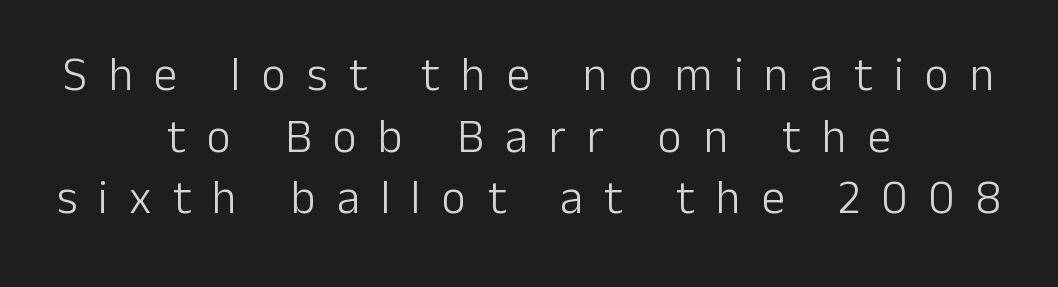
Q: Is the text bold? A: No.
Q: Is the text italic (slanted)? A: No, it is upright.
Q: Is the typeface a serif or a sans-serif typeface? A: Sans-serif.
Q: Is the text underlined? A: No.
Q: How is the paragraph aligned? A: Centered.
Q: Is the spacing between letters normal or unusually wide? A: Unusually wide.
Q: Is the spacing between lines tight, normal or loose? A: Normal.
Q: Width (condensed, normal, or wide)? A: Normal.
Q: Stroke contrast? A: Low.
Q: x-height? A: Medium.
Q: Monospaced? A: No.
